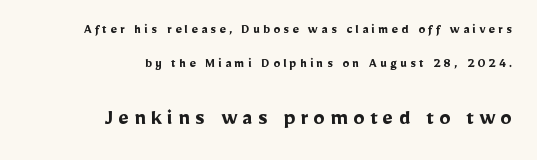
The lines in this sample share a right terminus and differ only in where they begin. The tracking jumps out immediately: characters are airy and widely separated. The rendering enlarges the type as you move from the upper chunk to the lower. Style check: upright.
